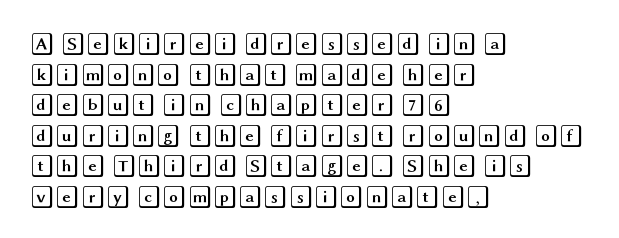
The image shows 23 px text type, upright; set left-aligned, normal line spacing (1.33x), normal letter spacing, not underlined.
